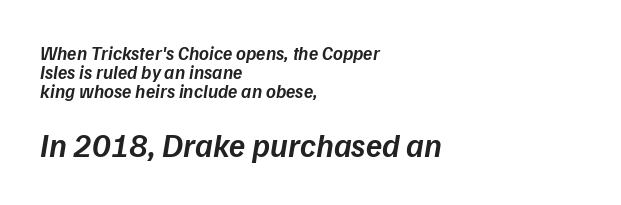
Reading top to bottom, the characters get bigger at the block break. Tall strokes in this sample are angled rather than plumb. Caption: multi-line text, flush left, ragged right. This is the in-between weight designers call semibold or demi.
